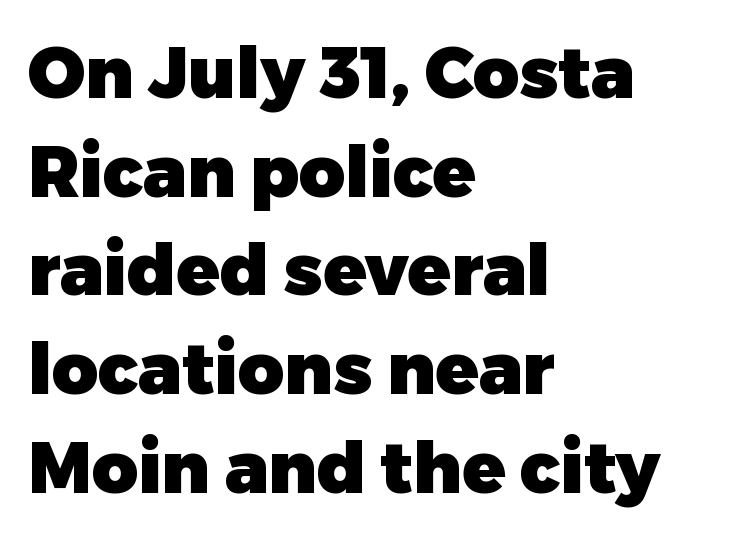
Rows of type keep a routine distance in the vertical direction. The zone under the glyphs is completely vacant. A typesetter would call this proportional, since set widths differ per character. Spacing between characters is what you'd get straight out of the box. Horizontally, the lines are justified to the leading edge only.
